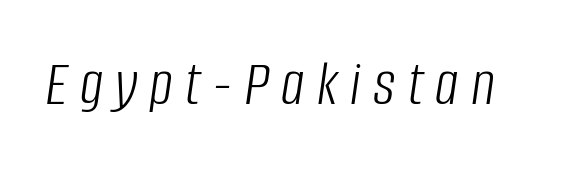
{"italic": "yes", "lean": "right", "slant_degrees": 8, "bold": "no", "weight": "light", "width": "condensed", "stroke_contrast": "low", "x_height": "large", "monospaced": "no", "underline": "no", "glyph_px": 65}
